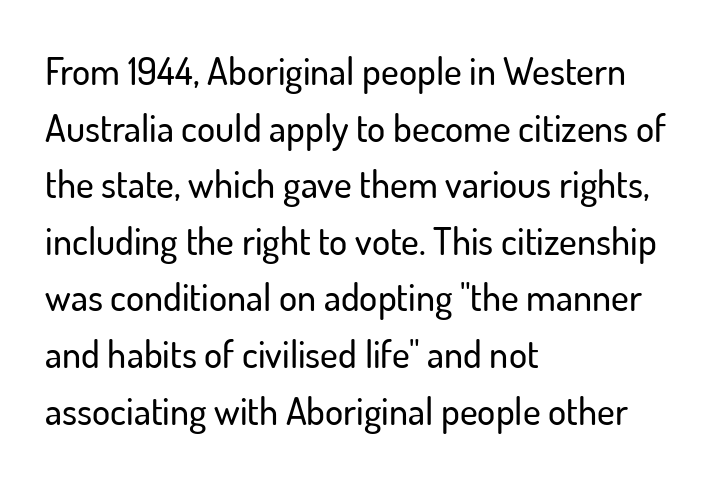
Think of a printed novel: that variable character pitch is what you see here. This rendering leaves character spacing at its baseline value. A typesetter would label this face a sans. The space directly below the letters is spotless. Leading: standard. Characters remain perfectly vertical along every line.
